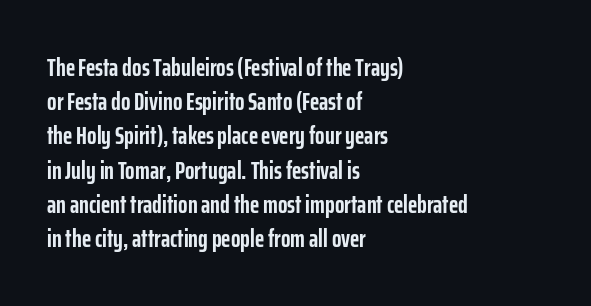
The image shows 25 px bold type, upright; set left-aligned, normal line spacing (1.37x), normal letter spacing, not underlined.
